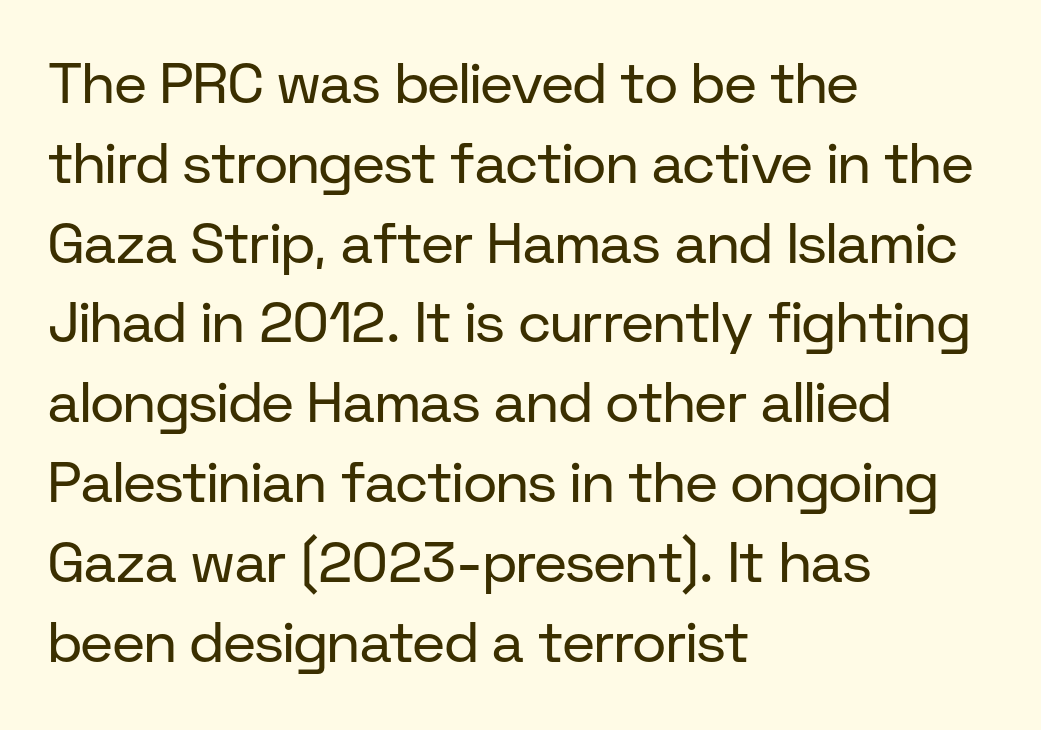
Q: Is the text bold? A: No.
Q: Is the text italic (slanted)? A: No, it is upright.
Q: Is the typeface a serif or a sans-serif typeface? A: Sans-serif.
Q: Is the text underlined? A: No.
Q: How is the paragraph aligned? A: Left-aligned.
Q: Is the spacing between letters normal or unusually wide? A: Normal.
Q: Is the spacing between lines tight, normal or loose? A: Normal.
Q: Width (condensed, normal, or wide)? A: Normal.
Q: Stroke contrast? A: Low.
Q: x-height? A: Medium.
Q: Monospaced? A: No.
